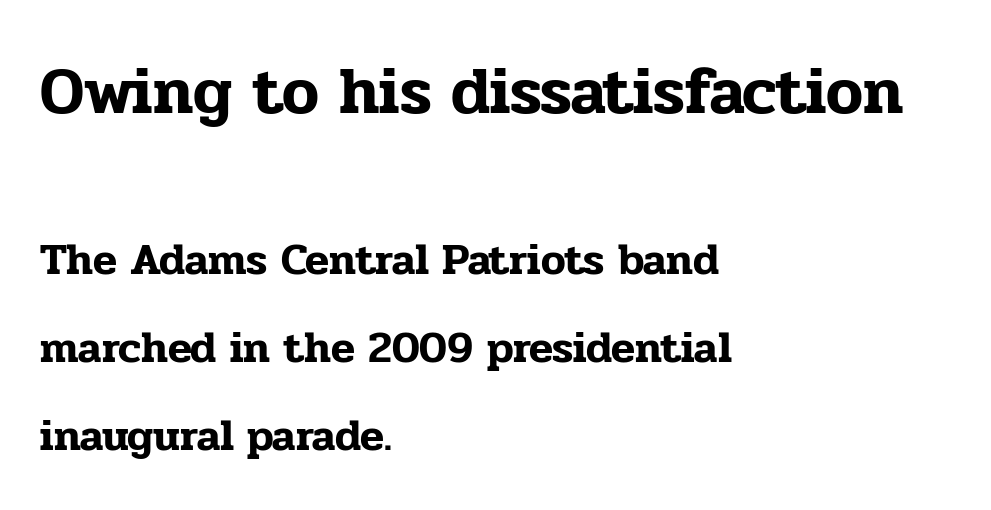
The image shows 66 px serif type, upright; set left-aligned, loose line spacing (2.0x), normal letter spacing, not underlined; the first (top) block is 1.5x larger; low stroke contrast and a medium x-height.
